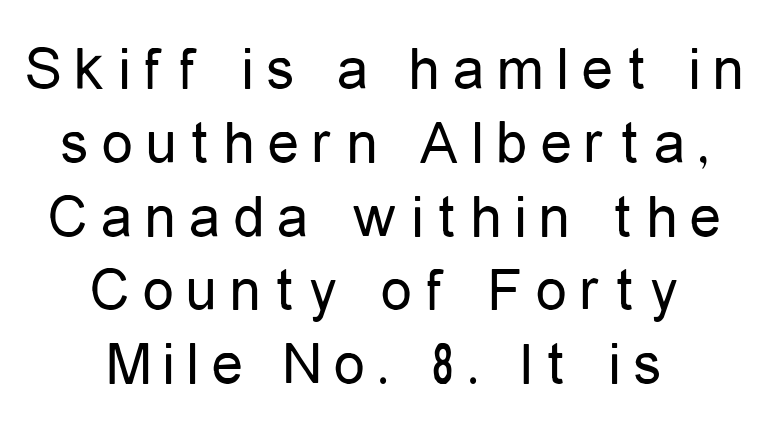
Q: Is the text bold? A: No.
Q: Is the text italic (slanted)? A: No, it is upright.
Q: Is the typeface a serif or a sans-serif typeface? A: Sans-serif.
Q: Is the text underlined? A: No.
Q: How is the paragraph aligned? A: Centered.
Q: Is the spacing between letters normal or unusually wide? A: Unusually wide.
Q: Width (condensed, normal, or wide)? A: Condensed.
Q: Stroke contrast? A: Low.
Q: x-height? A: Medium.
Q: Monospaced? A: No.
